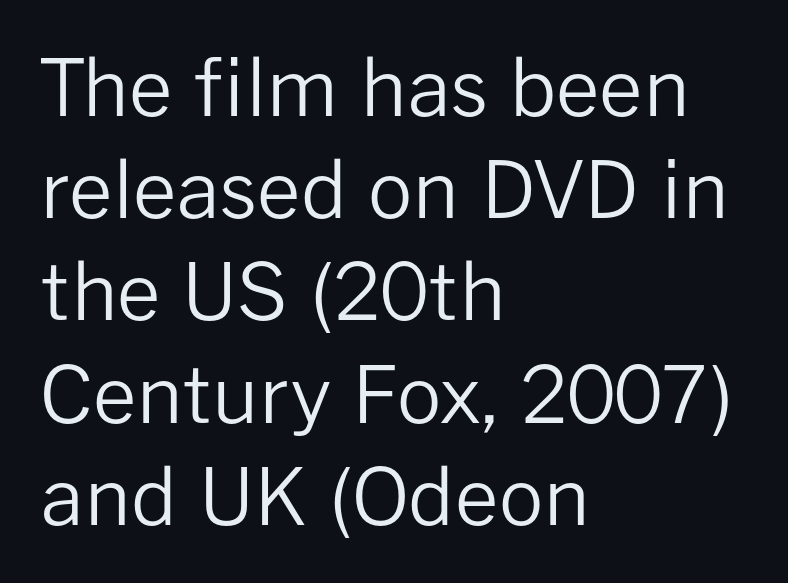
The image shows 78 px regular-weight sans-serif type, upright; set left-aligned, normal line spacing (1.31x), normal letter spacing, not underlined; low stroke contrast and a medium x-height.
